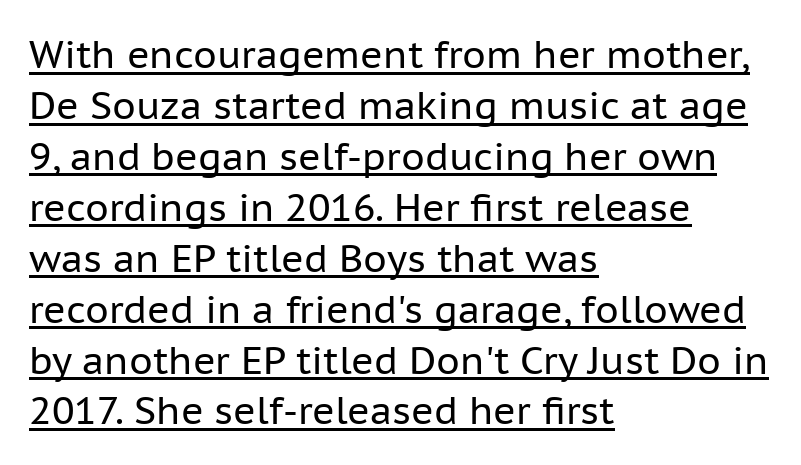
The image shows 38 px regular-weight sans-serif type, upright; set left-aligned, normal line spacing (1.34x), normal letter spacing, underlined; low stroke contrast and a medium x-height.
